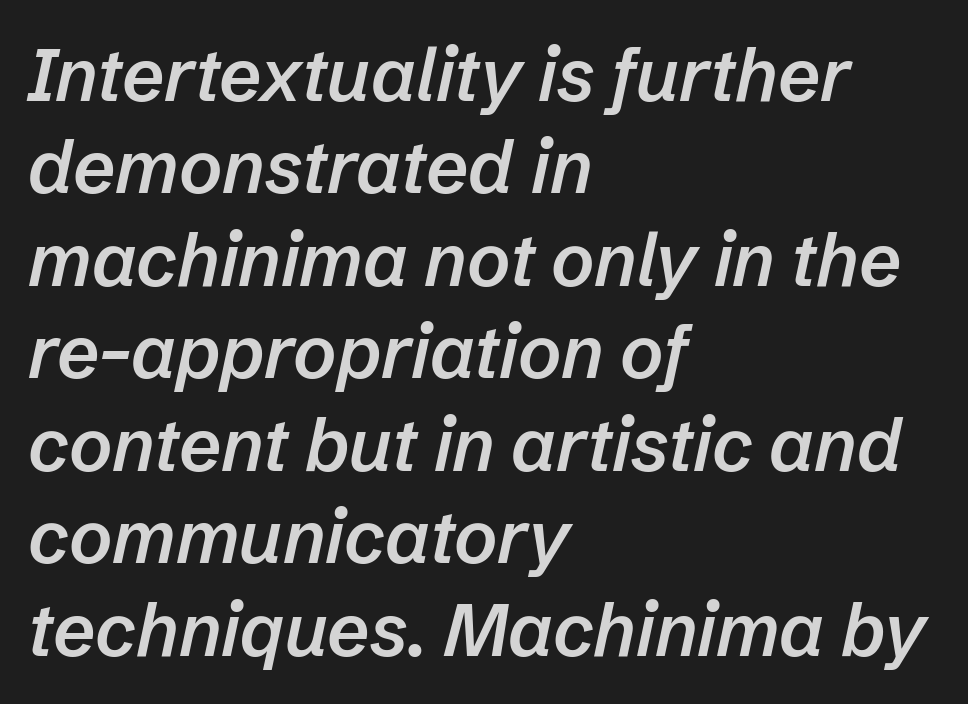
{"italic": "yes", "lean": "right", "slant_degrees": 12, "bold": "semi", "weight": "semibold", "width": "normal", "stroke_contrast": "low", "x_height": "medium", "monospaced": "no", "underline": "no", "align": "left", "line_spacing": "normal", "line_spacing_ratio": 1.25, "letter_spacing": "normal", "letter_spacing_em": 0.0, "glyph_px": 74}
